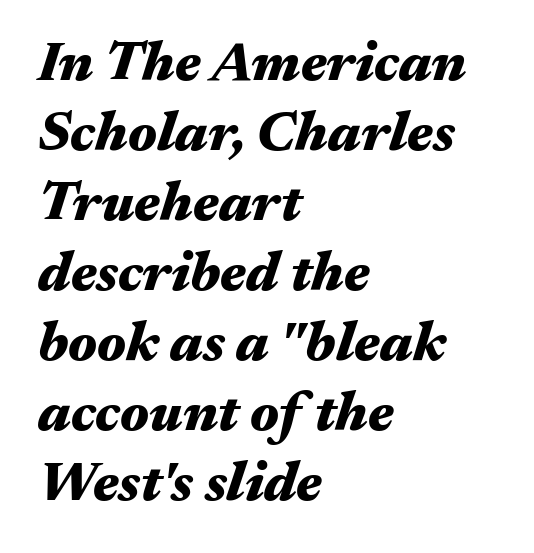
The characters look thick and weighty, a clear bold. The font's italic variant was chosen for this text. The passage shown is not underscored anywhere. The letters advance in unequal steps, a hallmark of proportional type. The face used here is rendered with its standard letterfit.
